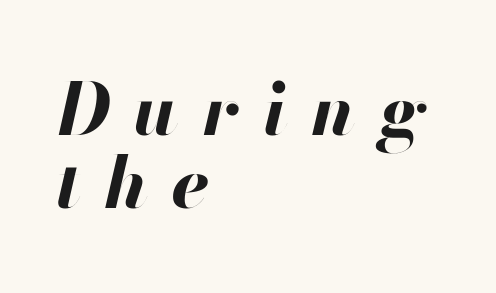
{"italic": "yes", "lean": "right", "slant_degrees": 13, "bold": "yes", "weight": "bold", "width": "normal", "stroke_contrast": "high", "x_height": "small", "monospaced": "no", "underline": "no", "align": "left", "line_spacing": "tight", "line_spacing_ratio": 1.03, "letter_spacing": "wide", "letter_spacing_em": 0.32, "glyph_px": 71}
